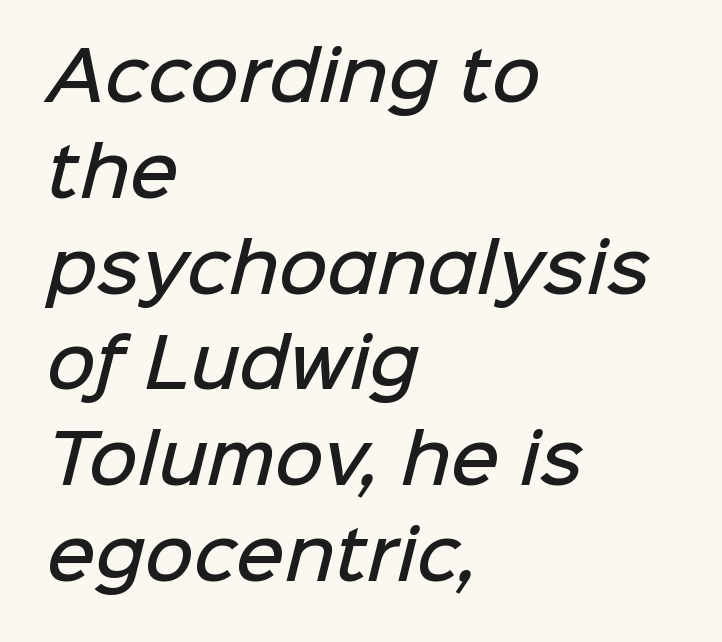
Q: Is the text bold? A: Semi-bold.
Q: Is the typeface a serif or a sans-serif typeface? A: Sans-serif.
Q: Is the text underlined? A: No.
Q: How is the paragraph aligned? A: Left-aligned.
Q: Is the spacing between letters normal or unusually wide? A: Normal.
Q: Is the spacing between lines tight, normal or loose? A: Normal.
Q: Width (condensed, normal, or wide)? A: Normal.
Q: Stroke contrast? A: Low.
Q: x-height? A: Medium.
Q: Monospaced? A: No.
